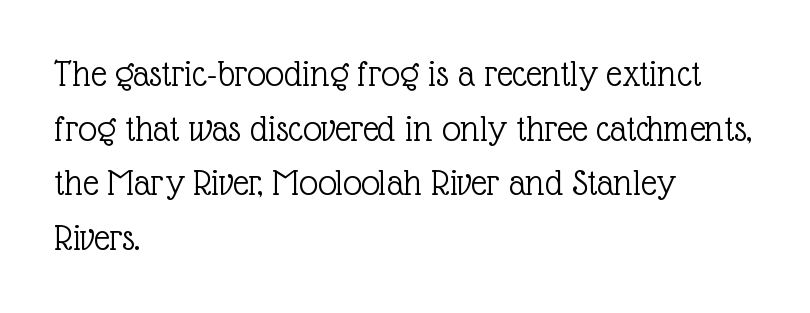
Q: Is the text bold? A: No.
Q: Is the text italic (slanted)? A: No, it is upright.
Q: Is the typeface a serif or a sans-serif typeface? A: Serif.
Q: Is the text underlined? A: No.
Q: How is the paragraph aligned? A: Left-aligned.
Q: Is the spacing between letters normal or unusually wide? A: Normal.
Q: Is the spacing between lines tight, normal or loose? A: Normal.
Q: Width (condensed, normal, or wide)? A: Normal.
Q: x-height? A: Medium.
Q: Monospaced? A: No.
